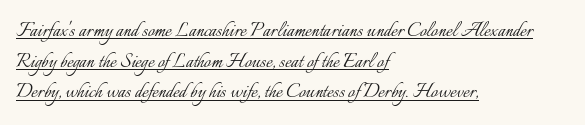
Q: Is the text bold? A: No.
Q: Is the text italic (slanted)? A: Yes.
Q: Is the text underlined? A: Yes.
Q: How is the paragraph aligned? A: Left-aligned.
Q: Is the spacing between letters normal or unusually wide? A: Normal.
Q: Is the spacing between lines tight, normal or loose? A: Normal.
